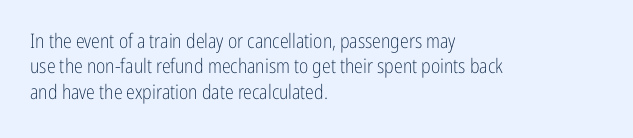
The image shows 20 px text type, upright; set left-aligned, normal line spacing (1.27x), normal letter spacing, not underlined.
